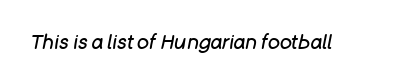
No heavy texture on the line: the type isn't bold. Words appear dense and cohesive because spacing is normal. The foot of each line stays bare and open. Does the lettering tilt? It does — this is italic.
